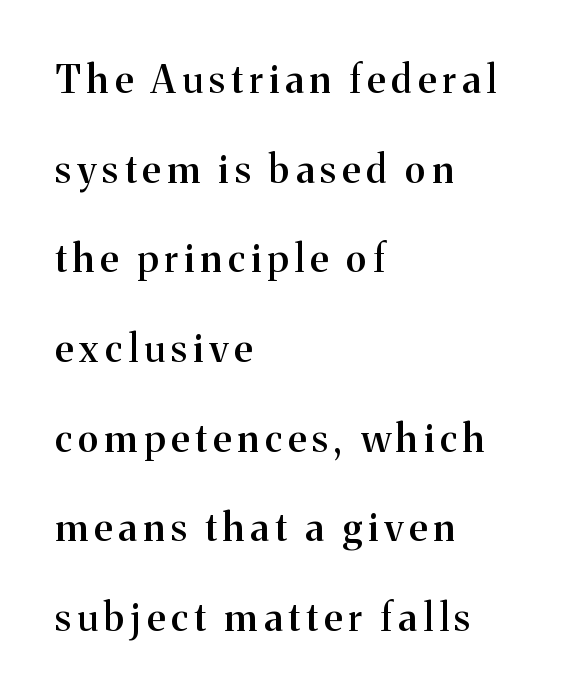
The rendering shows small feet on the letterforms — a serif design. The lettering holds an erect, upright posture throughout. Underline: absent. The rendering uses natural spacing where letterforms have individual widths. Reading down the column, the eye jumps a long way to each next line. What weight is shown? A semibold, between regular and bold.
